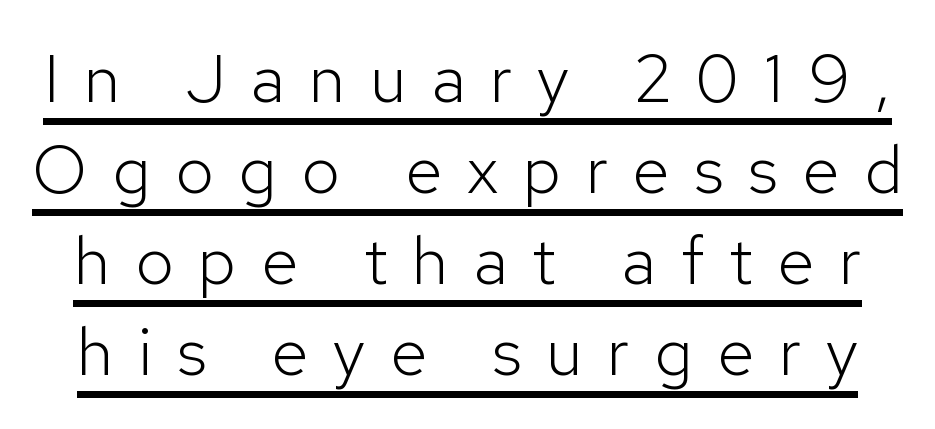
The image shows 68 px light sans-serif type, upright; set normal line spacing (1.34x), unusually wide letter spacing (+0.36 em), underlined; low stroke contrast and a medium x-height.
